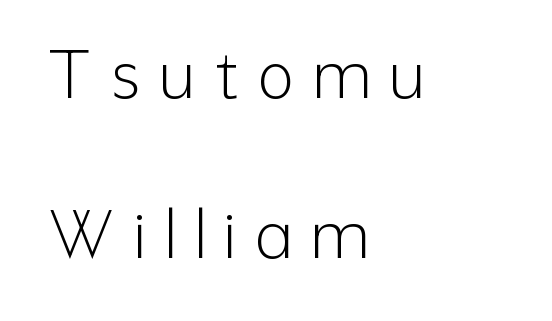
Q: Is the text bold? A: No.
Q: Is the text italic (slanted)? A: No, it is upright.
Q: Is the typeface a serif or a sans-serif typeface? A: Sans-serif.
Q: Is the text underlined? A: No.
Q: How is the paragraph aligned? A: Left-aligned.
Q: Is the spacing between letters normal or unusually wide? A: Unusually wide.
Q: Is the spacing between lines tight, normal or loose? A: Loose.
Q: Width (condensed, normal, or wide)? A: Condensed.
Q: Stroke contrast? A: Low.
Q: x-height? A: Medium.
Q: Monospaced? A: No.
